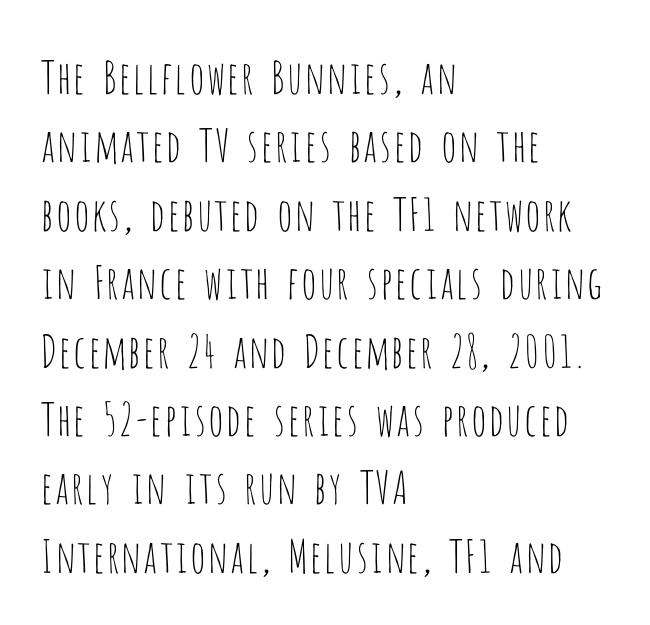
The image shows 45 px thin, condensed sans-serif type, upright; set left-aligned, normal line spacing (1.52x), normal letter spacing, not underlined; low stroke contrast and a large x-height.
